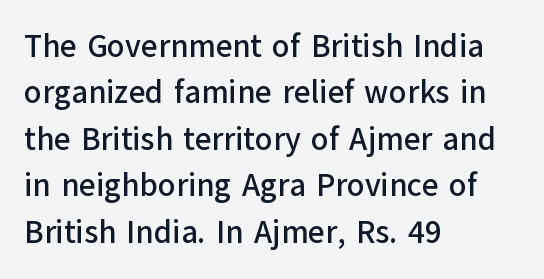
These lines keep a tight, regular rhythm from letter to letter. Rows of type keep a routine distance in the vertical direction. This sample has the flowing, uneven cadence of proportional lettering. The typography opts for an upright posture over an oblique one.
